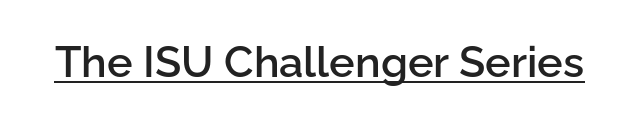
The image shows 43 px semibold sans-serif type, upright; set normal letter spacing, underlined; low stroke contrast and a medium x-height.
